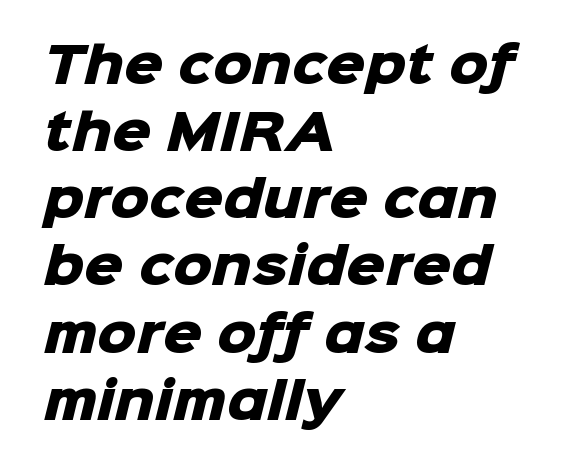
Interline gaps are of average width in this sample. There is no visible air inserted between adjacent glyphs. The face used here is proportionally spaced, like ordinary book or web type. The face used here has the dense, thick strokes of a bold.
